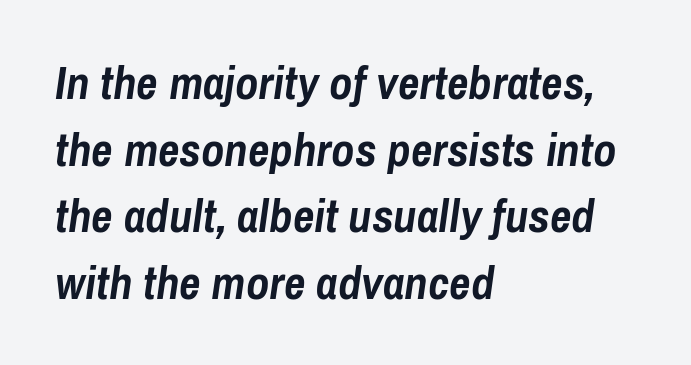
Q: Is the text bold? A: Yes.
Q: Is the text italic (slanted)? A: Yes, it leans right by about 8 degrees.
Q: Is the text underlined? A: No.
Q: How is the paragraph aligned? A: Left-aligned.
Q: Is the spacing between letters normal or unusually wide? A: Normal.
Q: Is the spacing between lines tight, normal or loose? A: Normal.
Q: Width (condensed, normal, or wide)? A: Condensed.
Q: Stroke contrast? A: Low.
Q: x-height? A: Medium.
Q: Monospaced? A: No.
